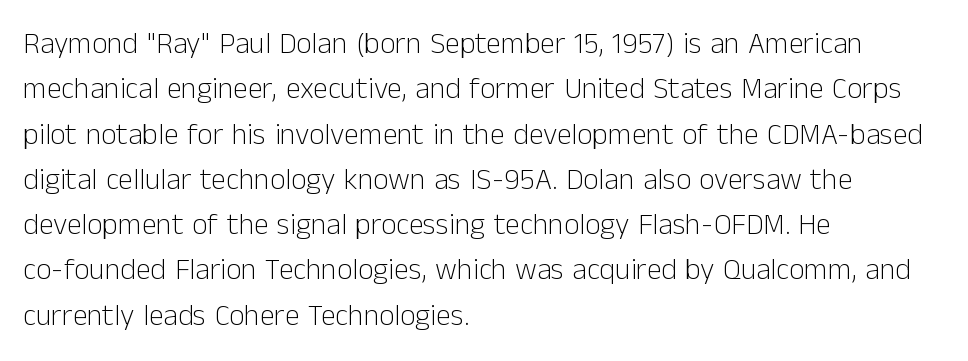
The letters stand upright; this is a roman face. The lines are quadded left. Each letter keeps its own natural width here, so spacing adapts to shape. This rendering leaves character spacing at its baseline value.
